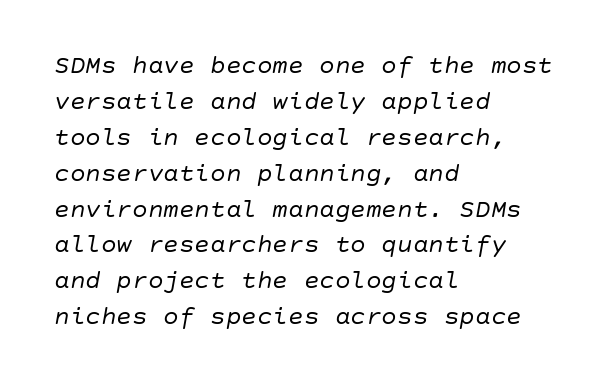
It's the slanting kind of type. No heavy texture on the line: the type isn't bold. Words appear dense and cohesive because spacing is normal. This block has exactly the height ordinary leading produces. Horizontally, the lines are justified to the leading edge only. The gap between lines stays unmarked.
